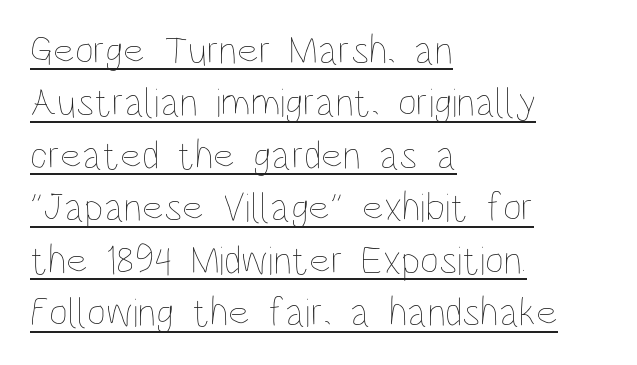
Q: Is the text bold? A: No.
Q: Is the text italic (slanted)? A: No, it is upright.
Q: Is the text underlined? A: Yes.
Q: How is the paragraph aligned? A: Left-aligned.
Q: Is the spacing between letters normal or unusually wide? A: Normal.
Q: Is the spacing between lines tight, normal or loose? A: Normal.
Q: Width (condensed, normal, or wide)? A: Condensed.
Q: Stroke contrast? A: Low.
Q: x-height? A: Large.
Q: Monospaced? A: No.
